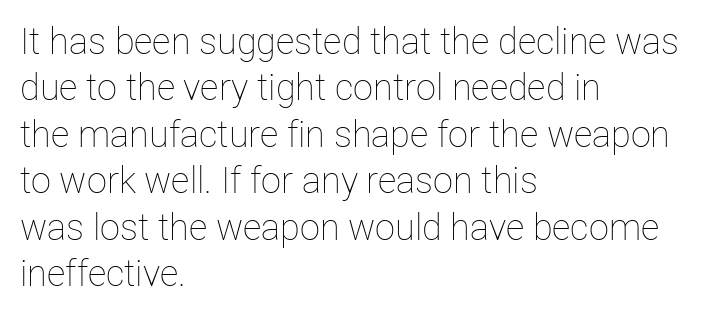
The image shows 36 px thin type, upright; set left-aligned, normal line spacing (1.29x), normal letter spacing, not underlined; low stroke contrast and a medium x-height.
